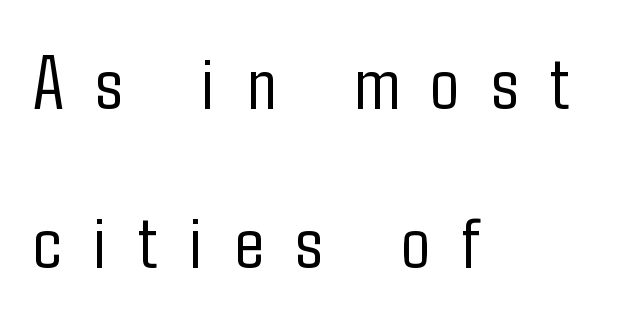
The image shows 77 px light, condensed sans-serif type, upright; set left-aligned, loose line spacing (2.06x), unusually wide letter spacing (+0.41 em), not underlined; low stroke contrast and a medium x-height.
